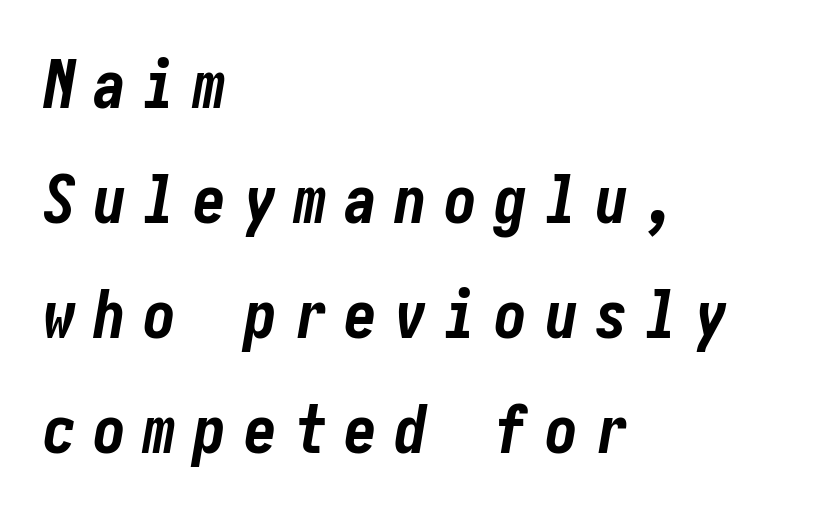
Q: Is the text bold? A: Yes.
Q: Is the text italic (slanted)? A: Yes, it leans right by about 10 degrees.
Q: Is the text underlined? A: No.
Q: How is the paragraph aligned? A: Left-aligned.
Q: Is the spacing between letters normal or unusually wide? A: Unusually wide.
Q: Width (condensed, normal, or wide)? A: Condensed.
Q: Stroke contrast? A: Low.
Q: x-height? A: Medium.
